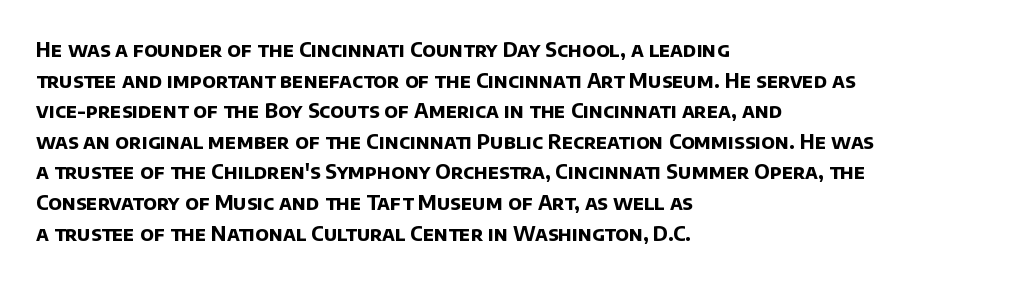
The image shows 20 px bold type; set left-aligned, normal line spacing (1.53x), normal letter spacing, not underlined.
